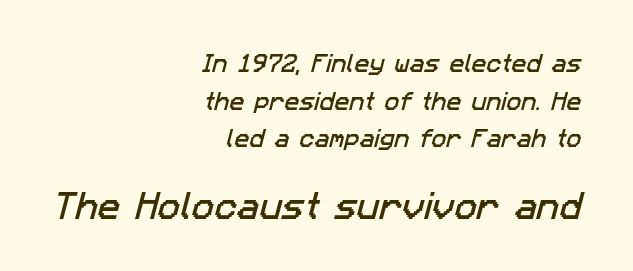
{"serif": "no", "width": "normal", "stroke_contrast": "low", "x_height": "medium", "monospaced": "no", "underline": "no", "align": "right", "line_spacing_ratio": 1.88, "letter_spacing": "normal", "letter_spacing_em": 0.0, "larger_block": "second", "size_ratio": 1.5, "glyph_px": 30}
